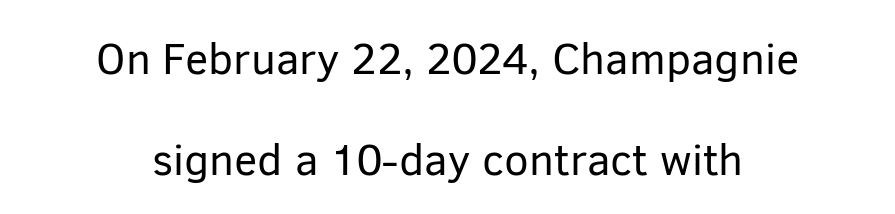
The image shows 44 px regular-weight sans-serif type, upright; set centered, loose line spacing (2.29x), normal letter spacing, not underlined; low stroke contrast and a medium x-height.
